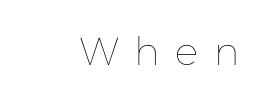
Q: Is the text bold? A: No.
Q: Is the text italic (slanted)? A: No, it is upright.
Q: Is the text underlined? A: No.
Q: How is the paragraph aligned? A: Right-aligned.
Q: Is the spacing between letters normal or unusually wide? A: Unusually wide.
Q: Width (condensed, normal, or wide)? A: Normal.
Q: Stroke contrast? A: Low.
Q: x-height? A: Medium.
Q: Monospaced? A: No.
